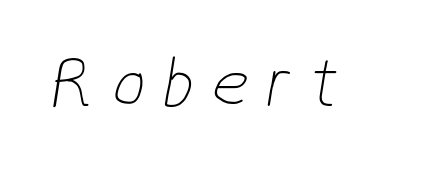
The image shows 72 px thin, condensed sans-serif type; set unusually wide letter spacing (+0.25 em), not underlined; low stroke contrast and a medium x-height.
